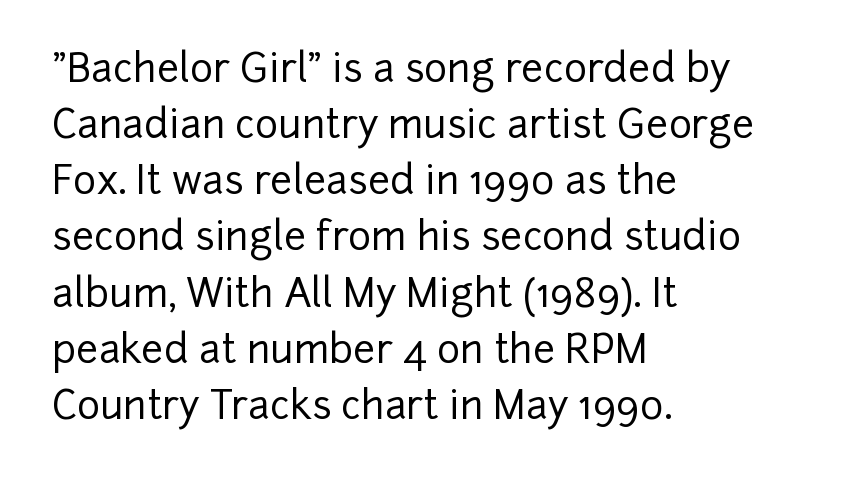
{"serif": "no", "italic": "no", "width": "normal", "stroke_contrast": "low", "x_height": "medium", "monospaced": "no", "underline": "no", "align": "left", "line_spacing": "normal", "line_spacing_ratio": 1.44, "letter_spacing": "normal", "letter_spacing_em": 0.0, "glyph_px": 39}
